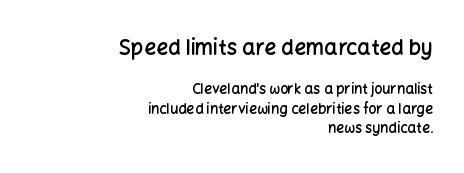
{"italic": "no", "bold": "semi", "underline": "no", "align": "right", "line_spacing": "normal", "line_spacing_ratio": 1.4, "letter_spacing": "normal", "letter_spacing_em": 0.0, "larger_block": "first", "size_ratio": 1.5, "glyph_px": 21}
